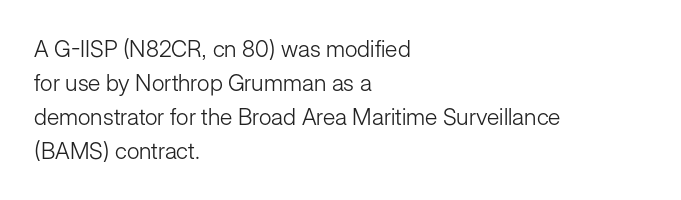
{"italic": "no", "bold": "no", "underline": "no", "align": "left", "line_spacing": "normal", "line_spacing_ratio": 1.48, "letter_spacing": "normal", "letter_spacing_em": 0.0, "glyph_px": 23}
